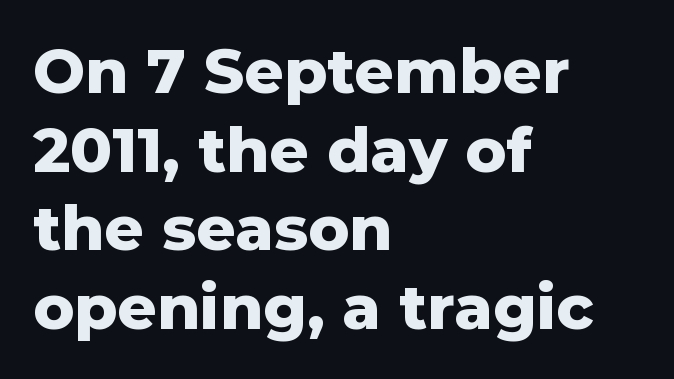
{"serif": "no", "italic": "no", "bold": "yes", "weight": "heavy", "width": "normal", "stroke_contrast": "low", "x_height": "medium", "monospaced": "no", "underline": "no", "align": "left", "line_spacing": "normal", "line_spacing_ratio": 1.27, "letter_spacing": "normal", "letter_spacing_em": 0.0, "glyph_px": 62}
